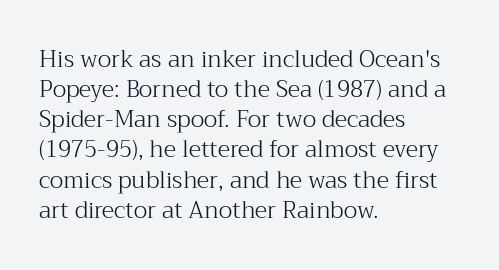
Q: Is the text bold? A: No.
Q: Is the text italic (slanted)? A: No, it is upright.
Q: Is the text underlined? A: No.
Q: How is the paragraph aligned? A: Left-aligned.
Q: Is the spacing between letters normal or unusually wide? A: Normal.
Q: Is the spacing between lines tight, normal or loose? A: Normal.
